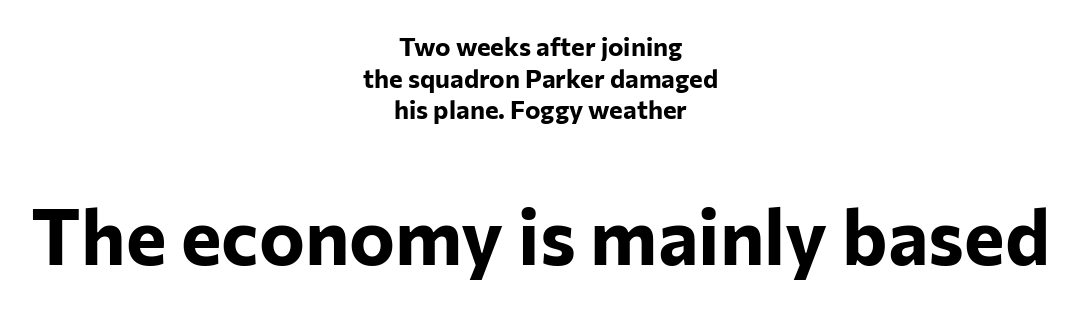
The image shows 77 px bold sans-serif type, upright; set centered, line spacing 1.22x, normal letter spacing, not underlined; the second (bottom) block is 2.96x larger; low stroke contrast and a medium x-height.
